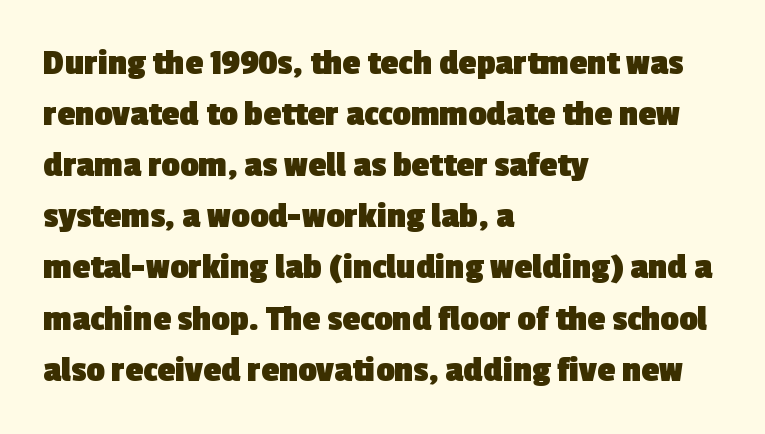
The image shows 36 px heavy sans-serif type; set left-aligned, normal line spacing (1.42x), normal letter spacing, not underlined; a medium x-height.
